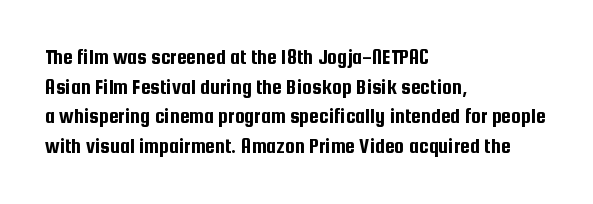
{"italic": "no", "underline": "no", "align": "left", "line_spacing": "normal", "line_spacing_ratio": 1.35, "letter_spacing": "normal", "letter_spacing_em": 0.0, "glyph_px": 22}
